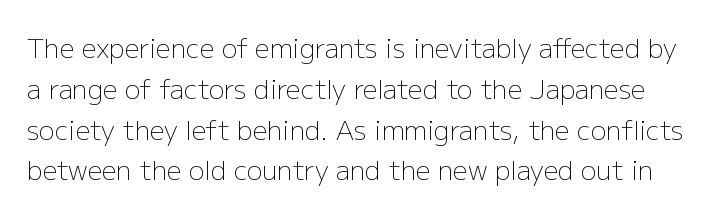
{"italic": "no", "bold": "no", "underline": "no", "line_spacing": "normal", "line_spacing_ratio": 1.57, "letter_spacing": "normal", "letter_spacing_em": 0.0, "glyph_px": 26}
